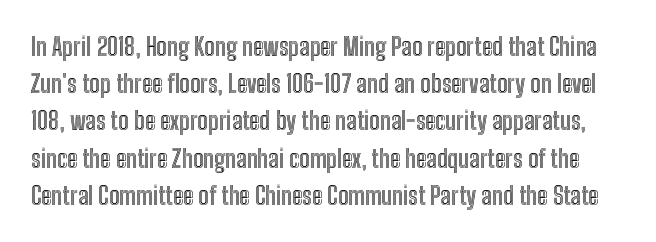
No extra tracking has been applied to these lines. This rendering features lettering with no underline. The type sits square on the baseline with zero lean. What's the leading like? Ordinary, nothing unusual.
